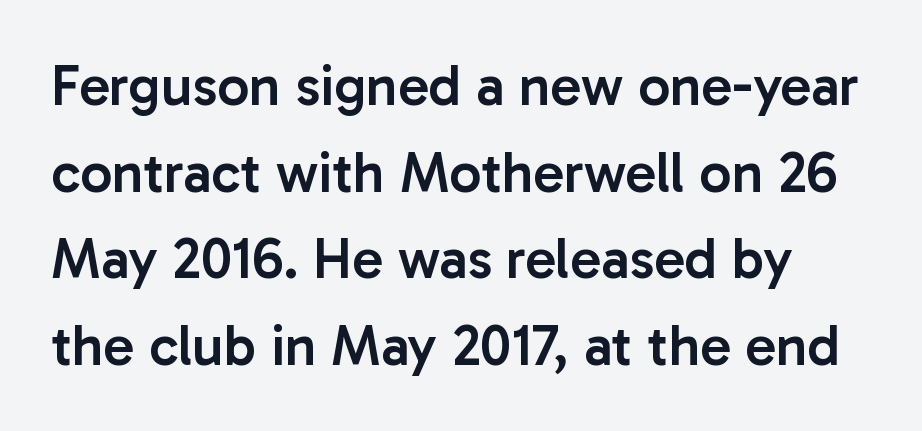
Q: Is the text bold? A: Semi-bold.
Q: Is the text italic (slanted)? A: No, it is upright.
Q: Is the typeface a serif or a sans-serif typeface? A: Sans-serif.
Q: Is the text underlined? A: No.
Q: Is the spacing between letters normal or unusually wide? A: Normal.
Q: Is the spacing between lines tight, normal or loose? A: Normal.
Q: Width (condensed, normal, or wide)? A: Normal.
Q: Stroke contrast? A: Low.
Q: x-height? A: Medium.
Q: Monospaced? A: No.
